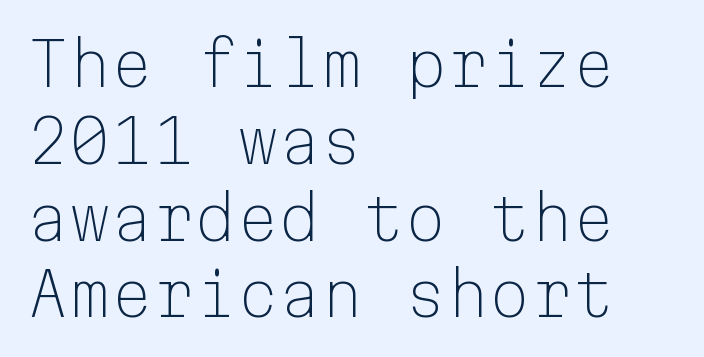
In terms of letterform style, serifs are entirely absent. The lettering stays uniformly vertical, giving the passage a roman look. The letters sit at their default tracking, neither squeezed nor spread. Vertical spacing — default. One-word summary of the alignment: left. Decoration check: the copy has no underline.
